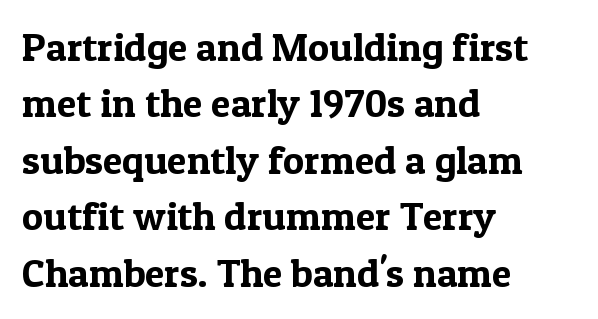
{"serif": "yes", "italic": "no", "width": "normal", "x_height": "medium", "monospaced": "no", "underline": "no", "align": "left", "line_spacing": "normal", "line_spacing_ratio": 1.41, "letter_spacing": "normal", "letter_spacing_em": 0.0, "glyph_px": 40}
